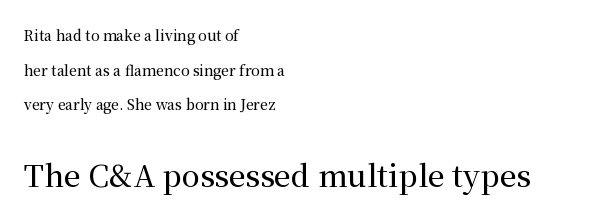
The image shows 30 px serif type, upright; set left-aligned, loose line spacing (2.47x), normal letter spacing, not underlined; the second (bottom) block is 2.14x larger; medium stroke contrast and a medium x-height.
